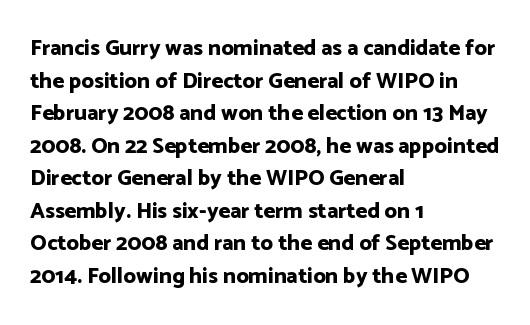
The letters stand straight up with perfectly vertical stems. Vertical spacing — default. Beneath every word, the page is bare. Typeset ragged right — the left edge is the straight one.
